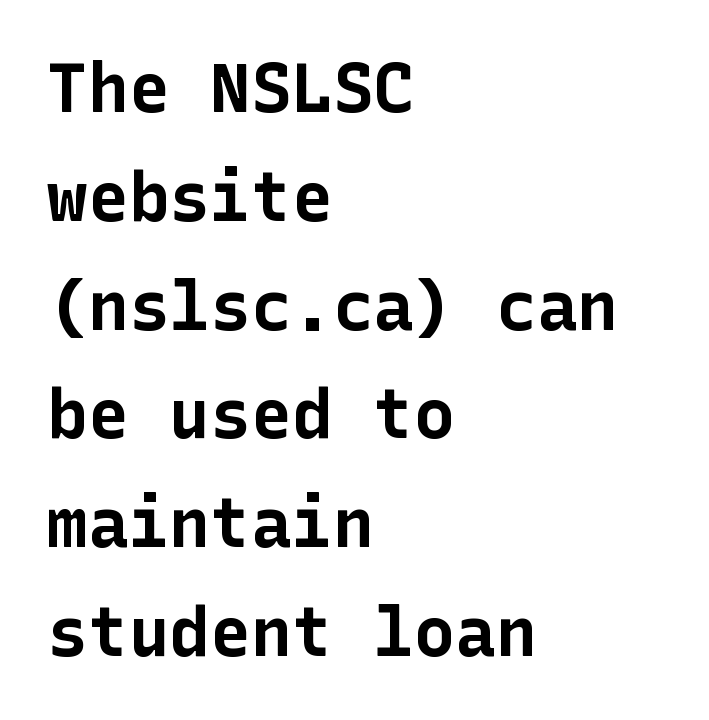
{"serif": "no", "italic": "no", "bold": "yes", "weight": "bold", "width": "normal", "stroke_contrast": "low", "x_height": "medium", "underline": "no", "align": "left", "line_spacing": "normal", "line_spacing_ratio": 1.6, "letter_spacing": "normal", "letter_spacing_em": 0.0, "glyph_px": 68}
